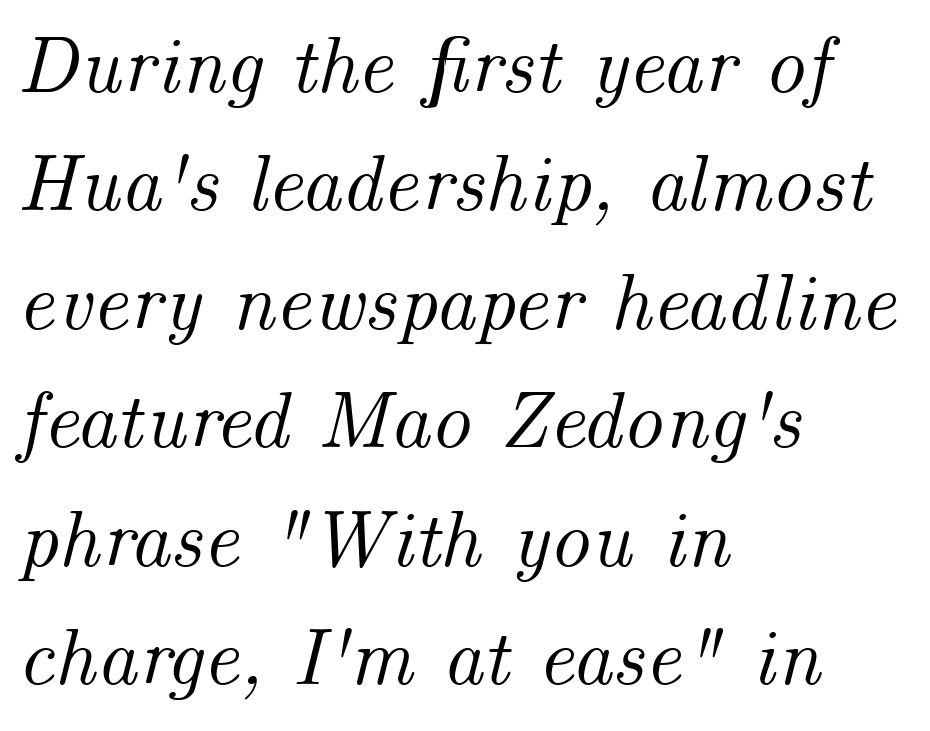
The space directly below the letters is spotless. Teacher's note: observe the even left margin — that is flush-left alignment. Tracking here is standard; glyphs follow each other at the usual distance. Slanted lettering throughout. The face used here is proportionally spaced, like ordinary book or web type. A normal amount of white space separates one row of letters from the next.
